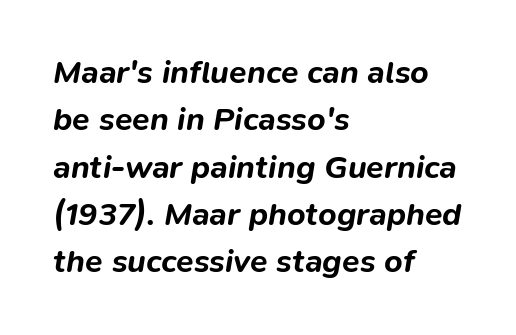
The words here are not underlined. The text carries the slant typical of an italic or oblique font. Tracking here is standard; glyphs follow each other at the usual distance. Stroke thickness is high; the sample reads as a true bold. How would I describe the line gaps? Plain and ordinary.
